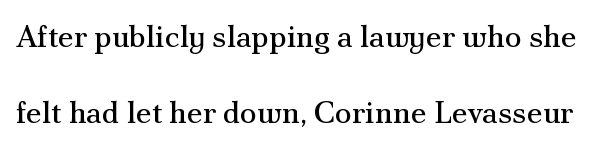
The image shows 31 px regular-weight serif type, upright; set loose line spacing (2.46x), normal letter spacing, not underlined; medium stroke contrast and a small x-height.
